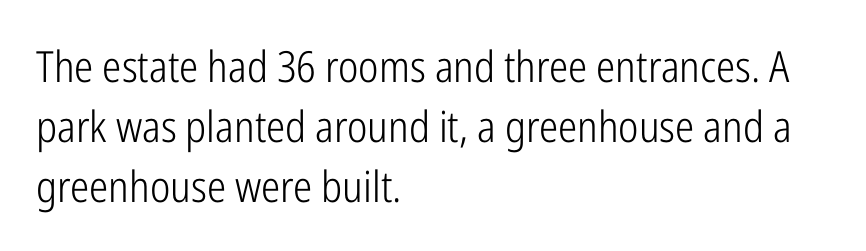
The image shows 43 px light, condensed sans-serif type, upright; set left-aligned, normal line spacing (1.39x), normal letter spacing, not underlined; low stroke contrast and a medium x-height.
